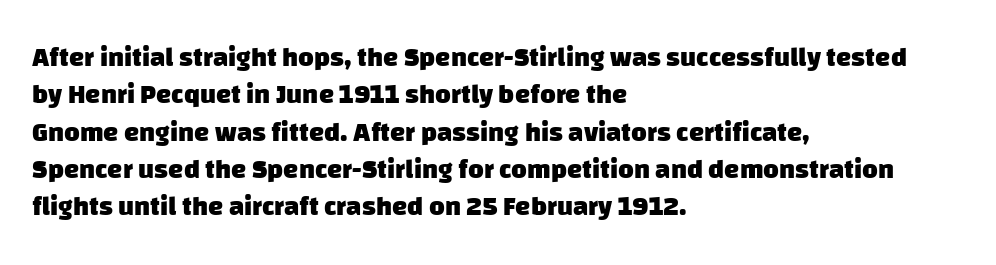
The image shows 27 px bold type; set left-aligned, normal line spacing (1.38x), normal letter spacing, not underlined.
